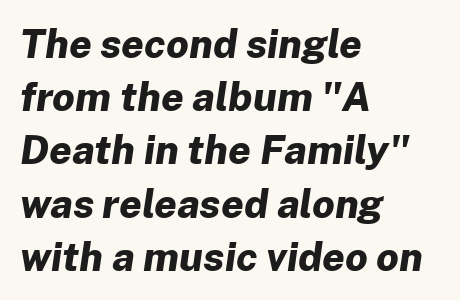
Typesetter's note: full bold, strokes at maximum text heaviness. Letters rest on an invisible, unmarked baseline. The typography opts for an oblique posture over an upright one. In terms of leading, this rendering sits right in the middle.
